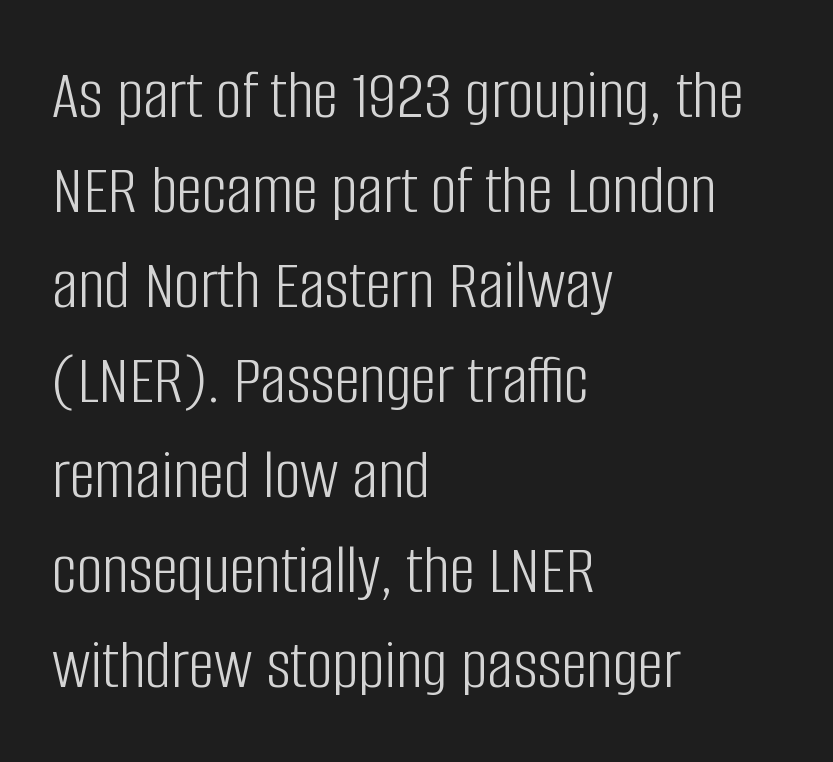
The image shows 72 px light, condensed sans-serif type, upright; set left-aligned, normal line spacing (1.32x), normal letter spacing, not underlined; low stroke contrast and a large x-height.
